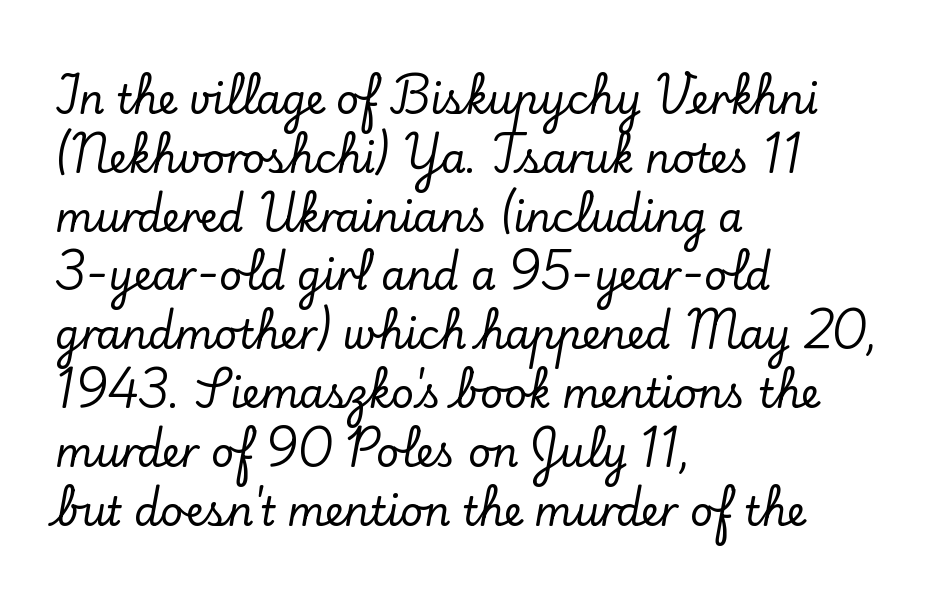
Q: Is the text italic (slanted)? A: Yes.
Q: Is the typeface a serif or a sans-serif typeface? A: Serif.
Q: Is the text underlined? A: No.
Q: How is the paragraph aligned? A: Left-aligned.
Q: Is the spacing between letters normal or unusually wide? A: Normal.
Q: Is the spacing between lines tight, normal or loose? A: Normal.
Q: Width (condensed, normal, or wide)? A: Normal.
Q: Stroke contrast? A: Low.
Q: x-height? A: Small.
Q: Monospaced? A: No.
